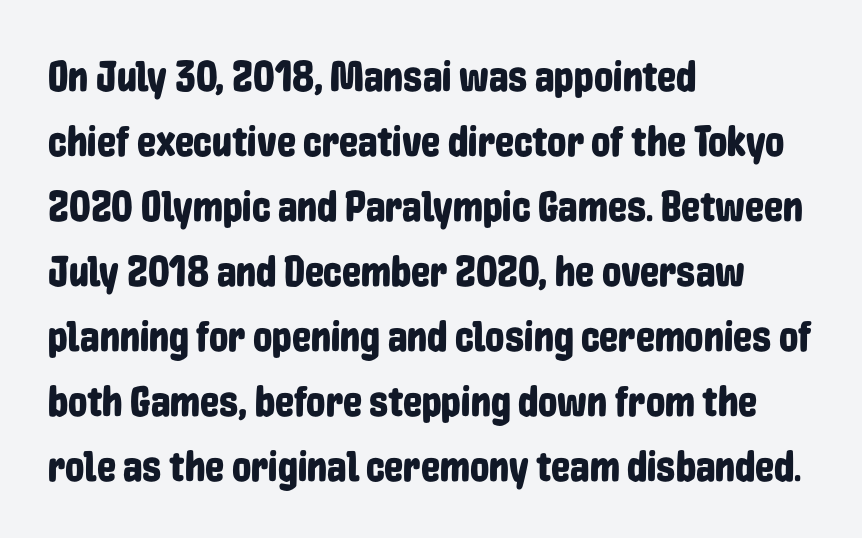
Q: Is the text italic (slanted)? A: No, it is upright.
Q: Is the typeface a serif or a sans-serif typeface? A: Sans-serif.
Q: Is the text underlined? A: No.
Q: How is the paragraph aligned? A: Left-aligned.
Q: Is the spacing between letters normal or unusually wide? A: Normal.
Q: Is the spacing between lines tight, normal or loose? A: Normal.
Q: Width (condensed, normal, or wide)? A: Condensed.
Q: Stroke contrast? A: Low.
Q: x-height? A: Medium.
Q: Monospaced? A: No.
